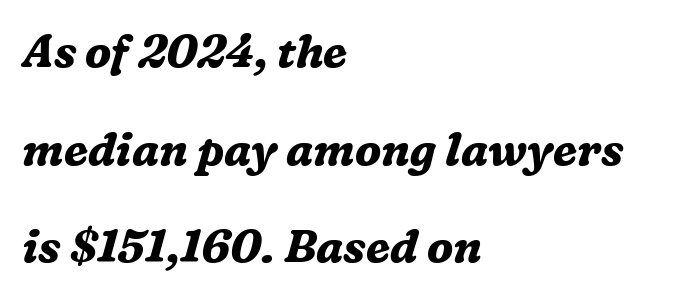
Q: Is the text bold? A: Yes.
Q: Is the text italic (slanted)? A: Yes, it leans right by about 16 degrees.
Q: Is the typeface a serif or a sans-serif typeface? A: Serif.
Q: Is the text underlined? A: No.
Q: How is the paragraph aligned? A: Left-aligned.
Q: Is the spacing between letters normal or unusually wide? A: Normal.
Q: Is the spacing between lines tight, normal or loose? A: Loose.
Q: Width (condensed, normal, or wide)? A: Normal.
Q: Stroke contrast? A: Medium.
Q: x-height? A: Medium.
Q: Monospaced? A: No.
